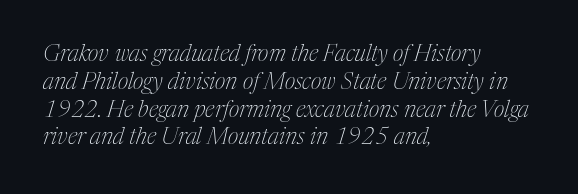
The image shows 23 px text type, italic (leaning right); set left-aligned, line spacing 1.21x, normal letter spacing, not underlined.
